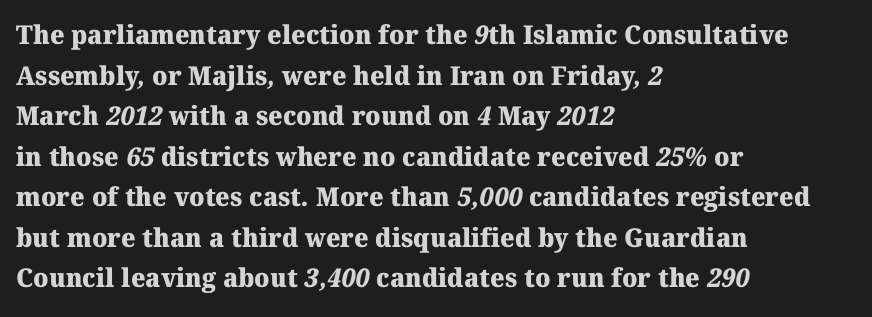
Q: Is the text bold? A: Yes.
Q: Is the text underlined? A: No.
Q: How is the paragraph aligned? A: Left-aligned.
Q: Is the spacing between letters normal or unusually wide? A: Normal.
Q: Is the spacing between lines tight, normal or loose? A: Normal.
